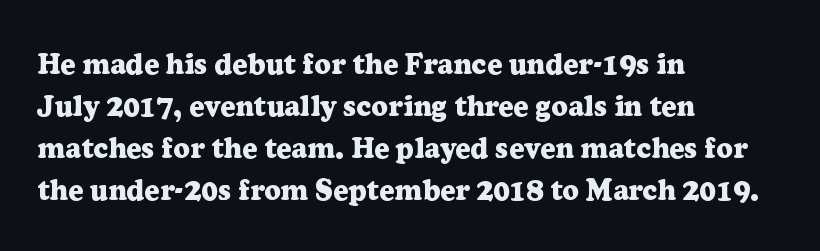
{"serif": "yes", "italic": "no", "bold": "yes", "weight": "heavy", "width": "normal", "stroke_contrast": "low", "x_height": "medium", "monospaced": "no", "underline": "no", "align": "left", "line_spacing": "normal", "line_spacing_ratio": 1.45, "letter_spacing": "normal", "letter_spacing_em": 0.0, "glyph_px": 29}
